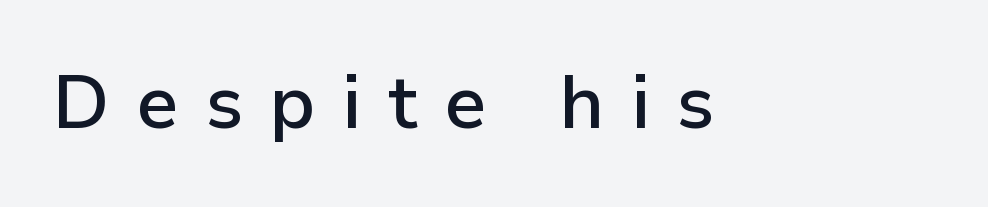
Line beginnings align vertically; line endings do not. The area under the type is left untouched. This rendering employs a face without finishing strokes, i.e., a sans-serif. Looks like regular typesetting: each glyph gets only the width it needs. A somewhat darkened texture: the type is semibold rather than bold. Characters follow at a spacing far wider than the type designer built in.
